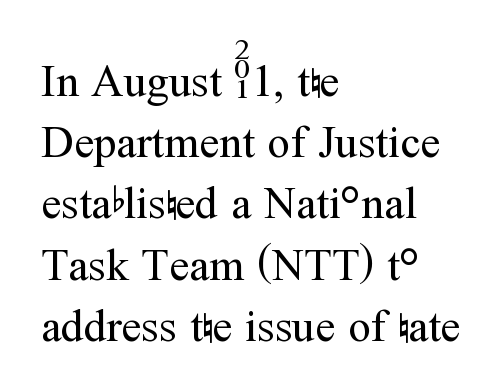
{"serif": "yes", "italic": "no", "bold": "no", "weight": "regular", "width": "normal", "stroke_contrast": "medium", "x_height": "medium", "monospaced": "no", "underline": "no", "align": "left", "line_spacing": "normal", "line_spacing_ratio": 1.36, "letter_spacing": "normal", "letter_spacing_em": 0.0, "glyph_px": 45}
